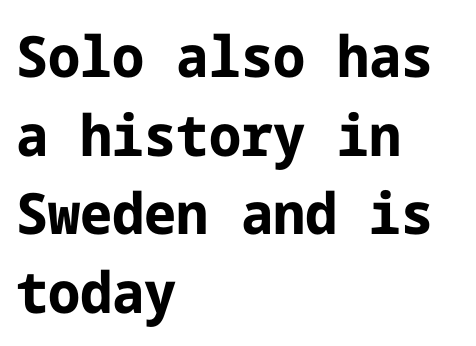
Q: Is the text bold? A: Yes.
Q: Is the text italic (slanted)? A: No, it is upright.
Q: Is the typeface a serif or a sans-serif typeface? A: Sans-serif.
Q: Is the text underlined? A: No.
Q: How is the paragraph aligned? A: Left-aligned.
Q: Is the spacing between letters normal or unusually wide? A: Normal.
Q: Is the spacing between lines tight, normal or loose? A: Normal.
Q: Width (condensed, normal, or wide)? A: Normal.
Q: Stroke contrast? A: Low.
Q: x-height? A: Medium.
